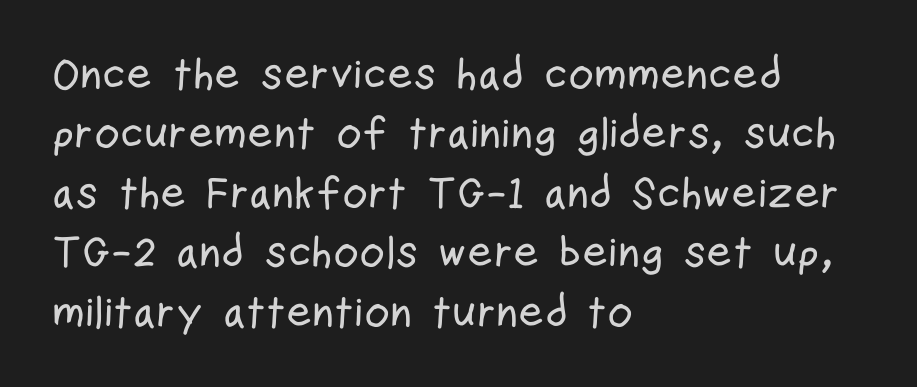
This sample has the flowing, uneven cadence of proportional lettering. Spacing between characters is what you'd get straight out of the box. Notice how descenders clear the ascenders below comfortably — that's standard leading. Designer's note — italics off, roman on. Just letters on the line, the space beneath them empty.
